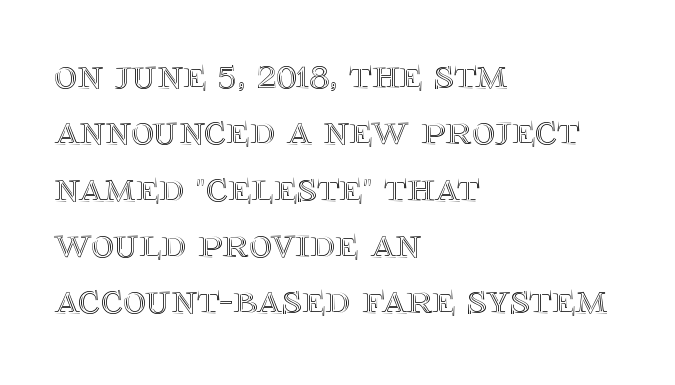
Q: Is the text italic (slanted)? A: No, it is upright.
Q: Is the text underlined? A: No.
Q: How is the paragraph aligned? A: Left-aligned.
Q: Is the spacing between letters normal or unusually wide? A: Normal.
Q: Is the spacing between lines tight, normal or loose? A: Normal.
Q: Width (condensed, normal, or wide)? A: Normal.
Q: x-height? A: Large.
Q: Monospaced? A: No.
